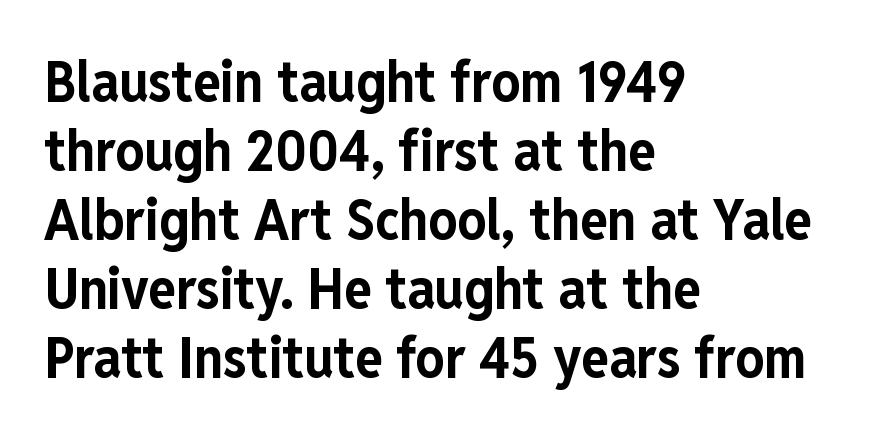
Q: Is the text bold? A: Yes.
Q: Is the text italic (slanted)? A: No, it is upright.
Q: Is the typeface a serif or a sans-serif typeface? A: Sans-serif.
Q: Is the text underlined? A: No.
Q: How is the paragraph aligned? A: Left-aligned.
Q: Is the spacing between letters normal or unusually wide? A: Normal.
Q: Width (condensed, normal, or wide)? A: Condensed.
Q: Stroke contrast? A: Low.
Q: x-height? A: Medium.
Q: Monospaced? A: No.
